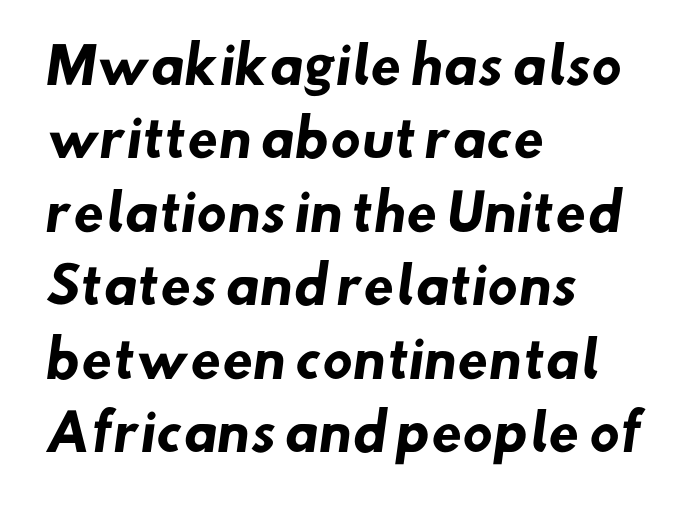
What kind of face is this? One without serifs — a sans. The space beneath each line is pristine and unruled. Spacing between characters is what you'd get straight out of the box. Short and long lines alike share a common starting point at left. Regular leading.
